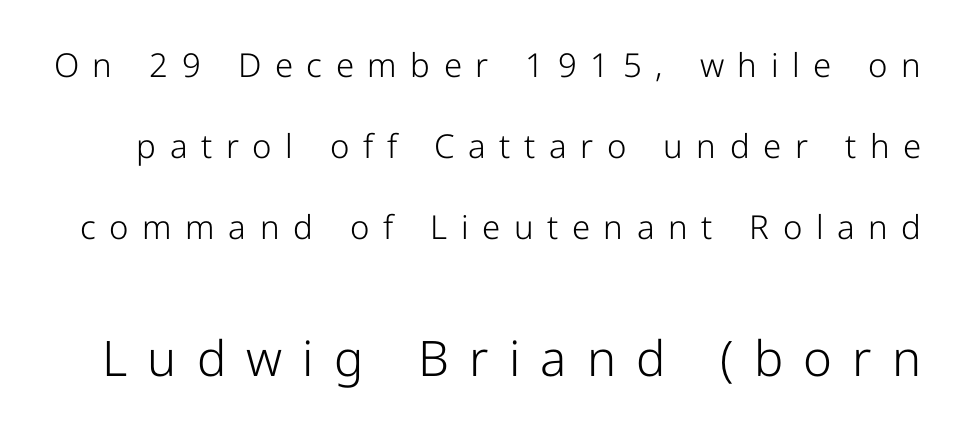
{"serif": "no", "italic": "no", "bold": "no", "weight": "light", "width": "normal", "stroke_contrast": "low", "x_height": "medium", "monospaced": "no", "underline": "no", "line_spacing": "loose", "line_spacing_ratio": 2.45, "letter_spacing": "wide", "letter_spacing_em": 0.41, "larger_block": "second", "size_ratio": 1.48, "glyph_px": 49}
